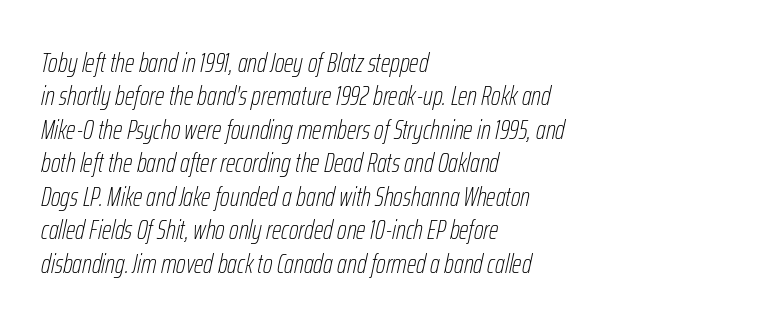
{"italic": "yes", "lean": "right", "slant_degrees": 12, "bold": "no", "underline": "no", "align": "left", "line_spacing_ratio": 1.24, "letter_spacing": "normal", "letter_spacing_em": 0.0, "glyph_px": 27}
